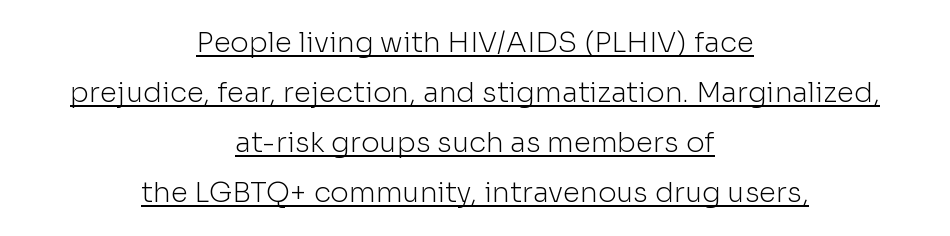
Q: Is the text bold? A: No.
Q: Is the text italic (slanted)? A: No, it is upright.
Q: Is the typeface a serif or a sans-serif typeface? A: Sans-serif.
Q: Is the text underlined? A: Yes.
Q: How is the paragraph aligned? A: Centered.
Q: Is the spacing between letters normal or unusually wide? A: Normal.
Q: Width (condensed, normal, or wide)? A: Normal.
Q: Stroke contrast? A: Low.
Q: x-height? A: Medium.
Q: Monospaced? A: No.
